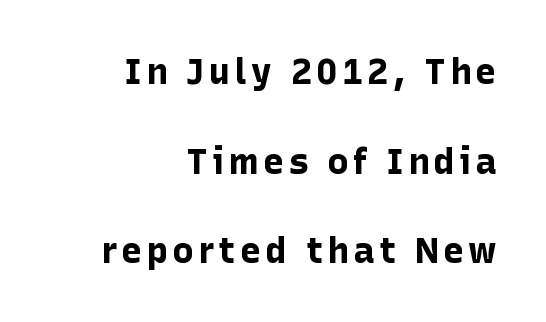
{"serif": "no", "italic": "no", "bold": "yes", "weight": "bold", "width": "normal", "stroke_contrast": "low", "x_height": "medium", "monospaced": "no", "underline": "no", "align": "right", "line_spacing": "loose", "line_spacing_ratio": 2.49, "glyph_px": 36}
